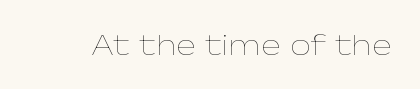
The image shows 30 px thin, wide type, upright; set normal letter spacing, not underlined; low stroke contrast and a medium x-height.
